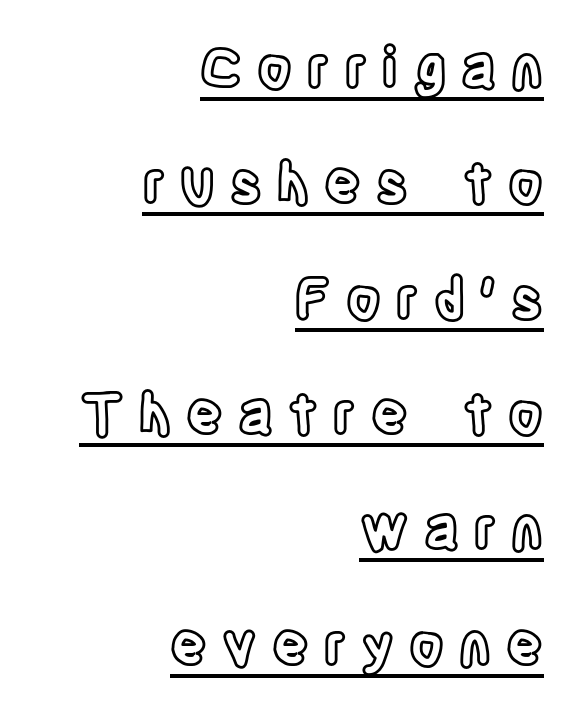
Q: Is the text italic (slanted)? A: No, it is upright.
Q: Is the text underlined? A: Yes.
Q: How is the paragraph aligned? A: Right-aligned.
Q: Is the spacing between letters normal or unusually wide? A: Unusually wide.
Q: Is the spacing between lines tight, normal or loose? A: Loose.
Q: Width (condensed, normal, or wide)? A: Condensed.
Q: x-height? A: Large.
Q: Monospaced? A: No.
